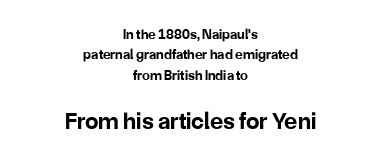
The image shows 24 px bold type, upright; set centered, normal line spacing (1.45x), normal letter spacing, not underlined; the second (bottom) block is 1.71x larger.
